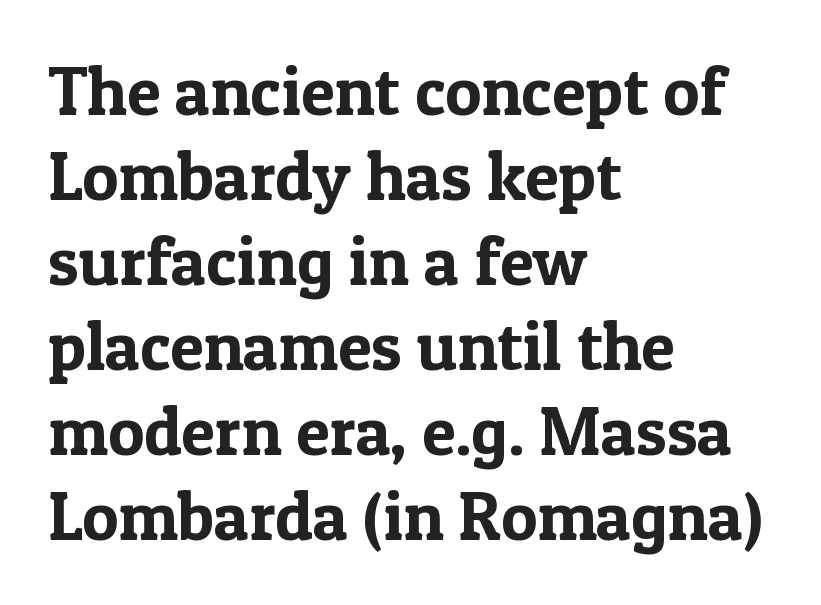
The image shows 68 px serif type, upright; set left-aligned, normal line spacing (1.25x), normal letter spacing, not underlined; a medium x-height.
